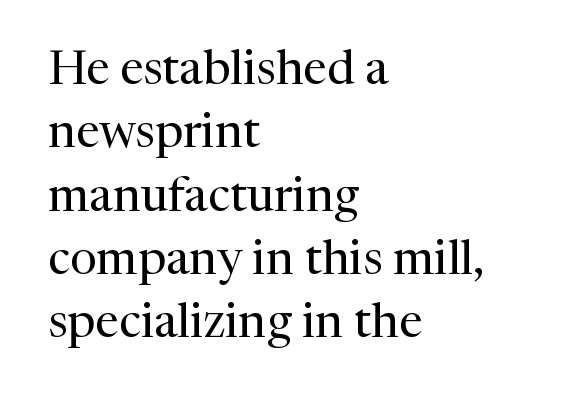
Q: Is the text bold? A: No.
Q: Is the text italic (slanted)? A: No, it is upright.
Q: Is the typeface a serif or a sans-serif typeface? A: Serif.
Q: Is the text underlined? A: No.
Q: How is the paragraph aligned? A: Left-aligned.
Q: Is the spacing between letters normal or unusually wide? A: Normal.
Q: Is the spacing between lines tight, normal or loose? A: Normal.
Q: Width (condensed, normal, or wide)? A: Normal.
Q: Stroke contrast? A: Medium.
Q: x-height? A: Medium.
Q: Monospaced? A: No.
